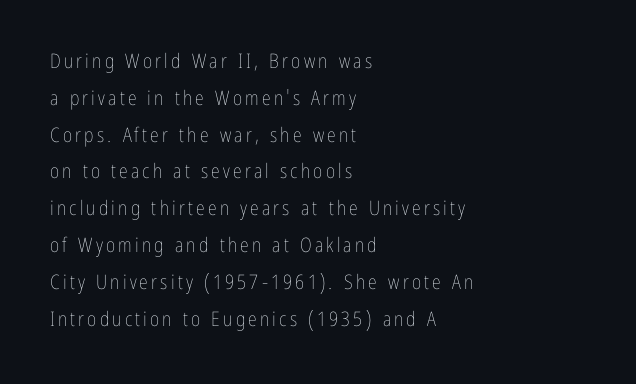
{"italic": "no", "bold": "no", "underline": "no", "align": "left", "line_spacing_ratio": 1.84, "glyph_px": 20}
